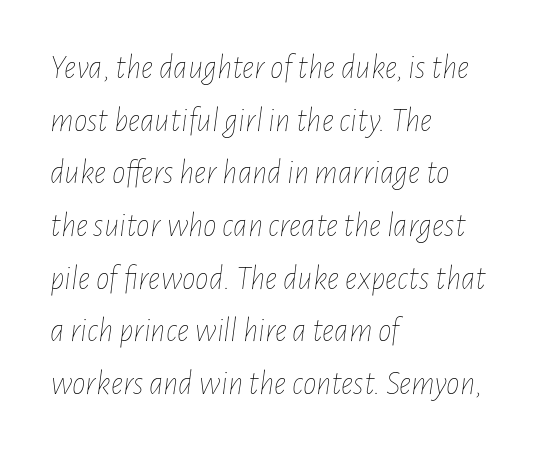
The image shows 34 px thin, condensed type, italic (leaning right); set left-aligned, normal line spacing (1.55x), normal letter spacing, not underlined; low stroke contrast and a medium x-height.
